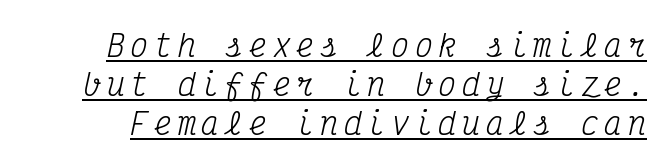
Q: Is the text bold? A: No.
Q: Is the text italic (slanted)? A: Yes, it leans right by about 12 degrees.
Q: Is the typeface a serif or a sans-serif typeface? A: Serif.
Q: Is the text underlined? A: Yes.
Q: Is the spacing between lines tight, normal or loose? A: Normal.
Q: Width (condensed, normal, or wide)? A: Condensed.
Q: Stroke contrast? A: Medium.
Q: x-height? A: Medium.
Q: Monospaced? A: Yes.
